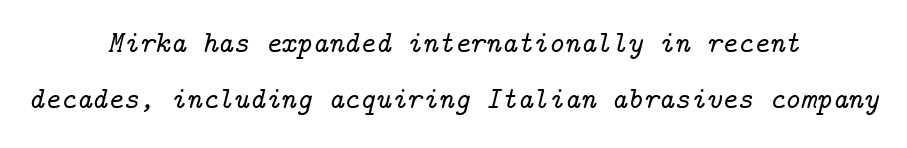
The image shows 30 px serif type, italic (leaning right); set centered, line spacing 1.87x, normal letter spacing, not underlined; low stroke contrast and a medium x-height.
